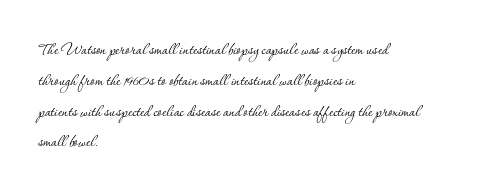
Q: Is the text bold? A: No.
Q: Is the text italic (slanted)? A: Yes.
Q: Is the text underlined? A: No.
Q: How is the paragraph aligned? A: Left-aligned.
Q: Is the spacing between letters normal or unusually wide? A: Normal.
Q: Is the spacing between lines tight, normal or loose? A: Normal.
